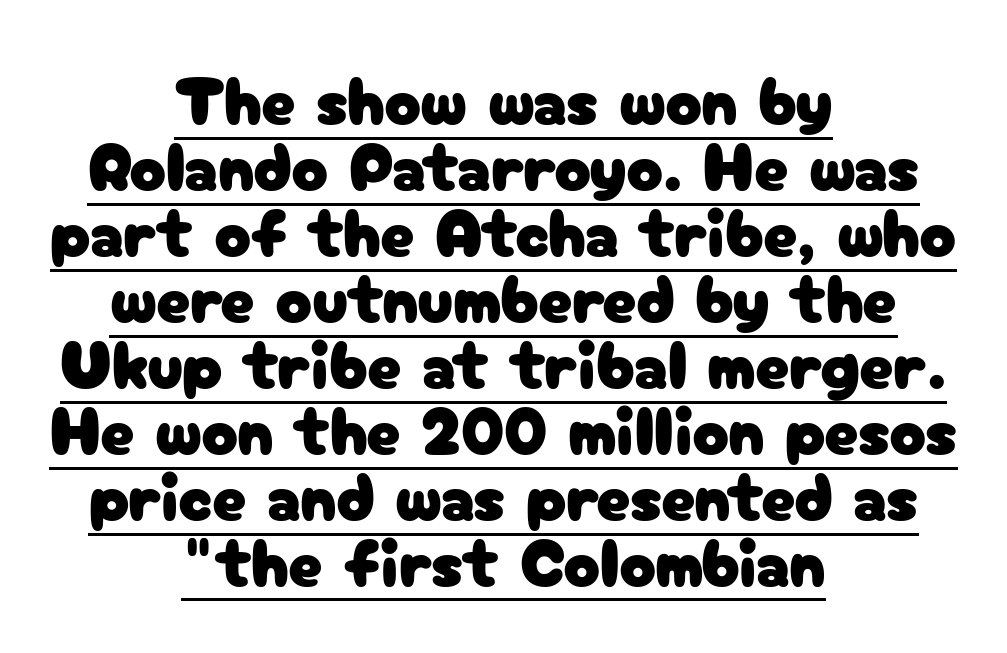
{"serif": "no", "italic": "no", "width": "normal", "stroke_contrast": "low", "x_height": "medium", "monospaced": "no", "underline": "yes", "align": "center", "line_spacing": "tight", "line_spacing_ratio": 0.97, "letter_spacing": "normal", "letter_spacing_em": 0.0, "glyph_px": 68}
